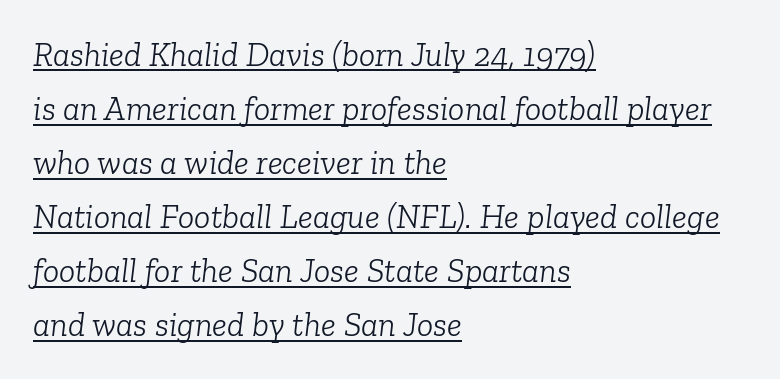
What stands out about the letter spacing? Nothing — it is the standard amount. No heavy texture on the line: the type isn't bold. Baseline-to-baseline distance is the conventional proportion of letter height. Decoration check: the copy is underlined. What kind of face is this? One with serifs. Leftover space on each line is placed entirely after the last word.
